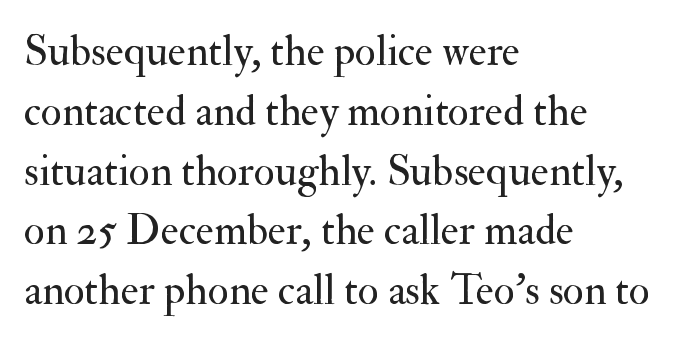
Q: Is the text bold? A: No.
Q: Is the text italic (slanted)? A: No, it is upright.
Q: Is the typeface a serif or a sans-serif typeface? A: Serif.
Q: Is the text underlined? A: No.
Q: How is the paragraph aligned? A: Left-aligned.
Q: Is the spacing between letters normal or unusually wide? A: Normal.
Q: Is the spacing between lines tight, normal or loose? A: Normal.
Q: Width (condensed, normal, or wide)? A: Normal.
Q: Stroke contrast? A: Medium.
Q: x-height? A: Small.
Q: Monospaced? A: No.
